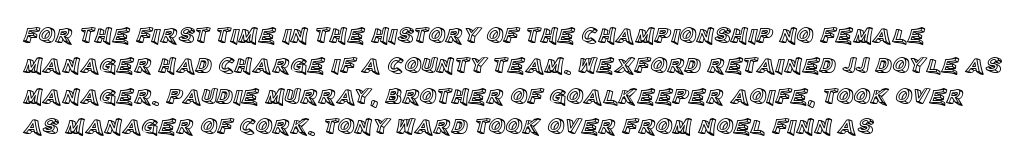
{"underline": "no", "align": "left", "line_spacing": "normal", "line_spacing_ratio": 1.32, "letter_spacing": "normal", "letter_spacing_em": 0.0, "glyph_px": 23}
